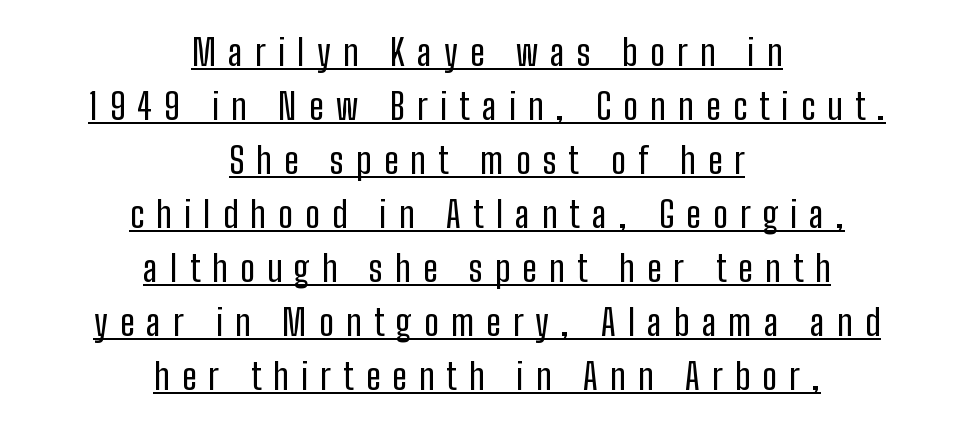
{"serif": "no", "italic": "no", "width": "condensed", "stroke_contrast": "low", "x_height": "medium", "monospaced": "no", "underline": "yes", "align": "center", "line_spacing": "normal", "line_spacing_ratio": 1.5, "letter_spacing": "wide", "letter_spacing_em": 0.34, "glyph_px": 36}
